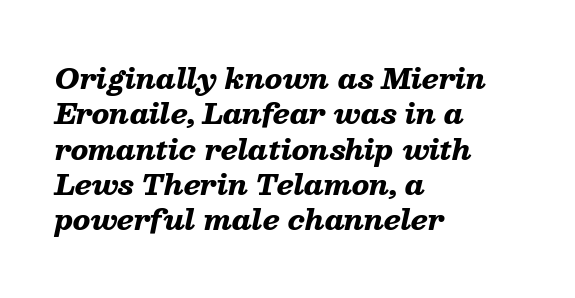
The glyphs are unaccompanied by any horizontal stroke below them. Does the leading feel generous? No, just average. The specimen reads as italic at a glance. Notice how thick the strokes are: this is what a full bold looks like. Teacher's note: observe the even left margin — that is flush-left alignment.
